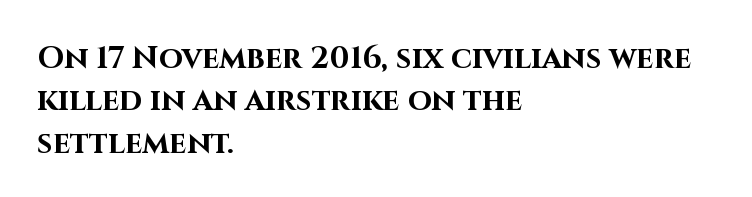
The image shows 31 px bold sans-serif type, upright; set left-aligned, normal line spacing (1.37x), normal letter spacing, not underlined; high stroke contrast and a large x-height.
